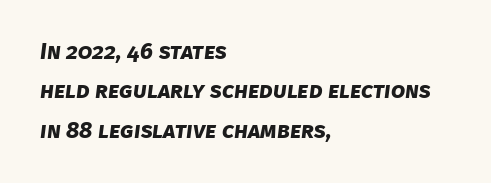
{"bold": "yes", "underline": "no", "align": "left", "line_spacing_ratio": 1.71, "letter_spacing": "normal", "letter_spacing_em": 0.0, "glyph_px": 23}
